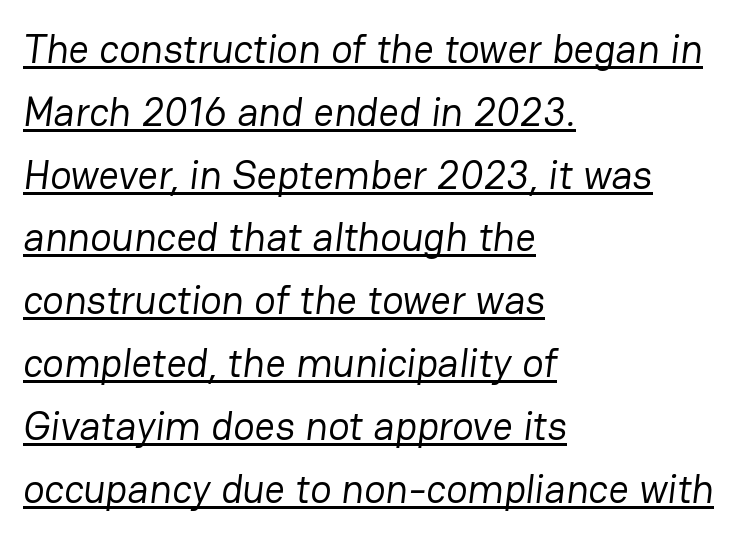
{"serif": "no", "bold": "no", "weight": "regular", "width": "normal", "stroke_contrast": "low", "x_height": "medium", "monospaced": "no", "underline": "yes", "align": "left", "line_spacing": "normal", "line_spacing_ratio": 1.57, "letter_spacing": "normal", "letter_spacing_em": 0.0, "glyph_px": 40}
